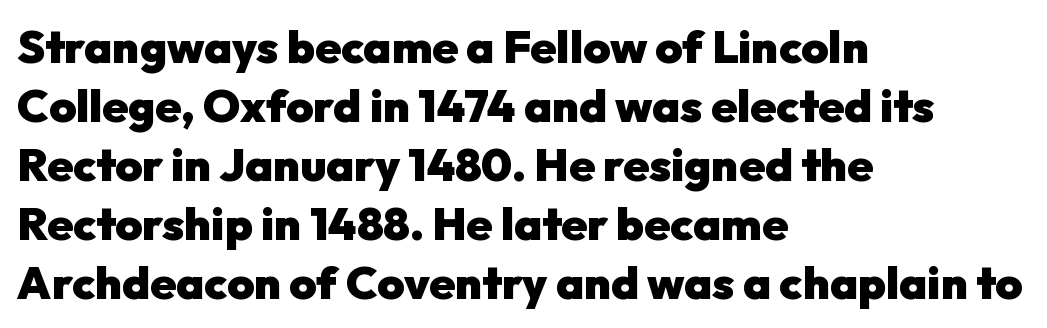
The horizontal fit of the characters is conventional and even. Type style note: lacks serifs. The baseline area is clear. The passage shown stacks its lines at a standard gap.
